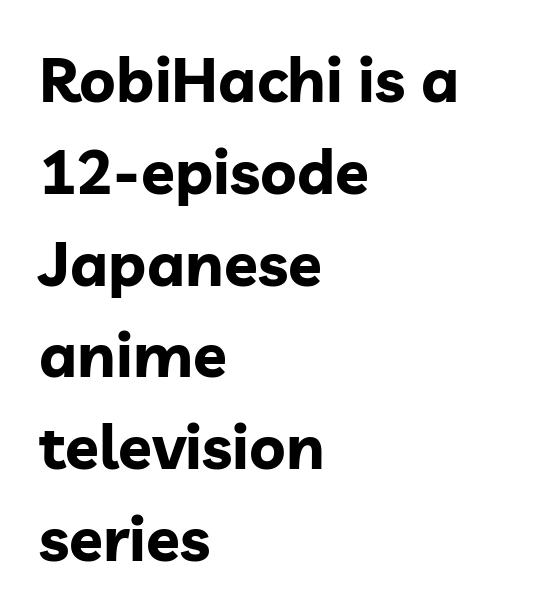
Q: Is the text bold? A: Yes.
Q: Is the text italic (slanted)? A: No, it is upright.
Q: Is the typeface a serif or a sans-serif typeface? A: Sans-serif.
Q: Is the text underlined? A: No.
Q: How is the paragraph aligned? A: Left-aligned.
Q: Is the spacing between letters normal or unusually wide? A: Normal.
Q: Is the spacing between lines tight, normal or loose? A: Normal.
Q: Width (condensed, normal, or wide)? A: Normal.
Q: Stroke contrast? A: Low.
Q: x-height? A: Medium.
Q: Monospaced? A: No.
